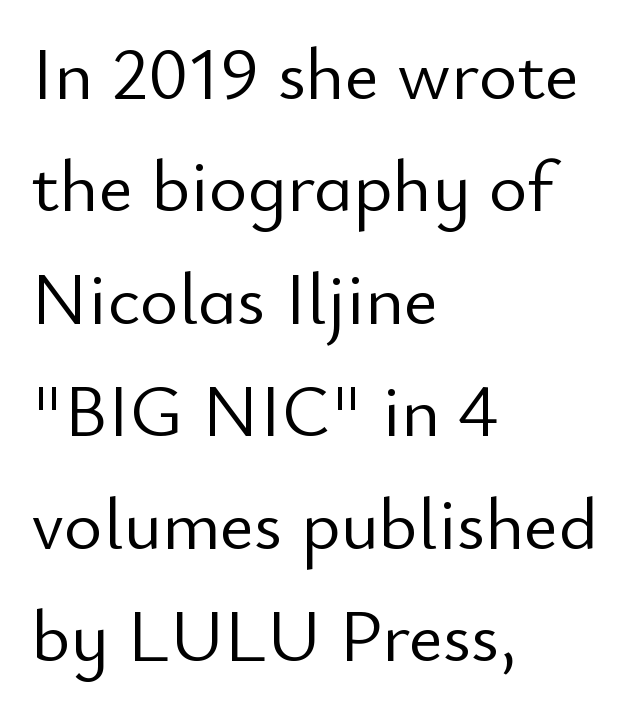
Classification — sans serif. Weight class: somewhere from thin through regular. Italic: no, the glyphs are upright roman. The line texture is even and compact thanks to regular tracking. Compared with a centered layout, this one pins lines to the left instead. Does the leading feel generous? No, just average.
